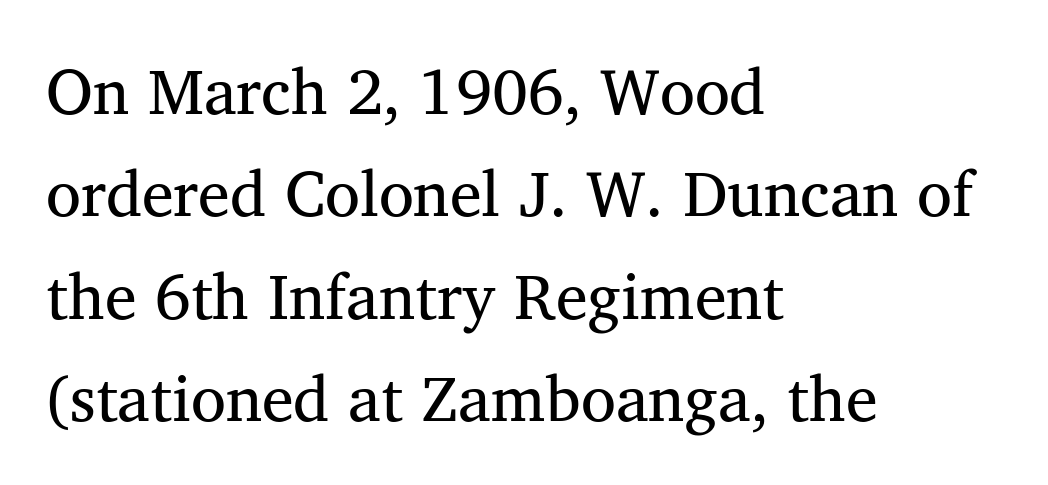
Q: Is the text bold? A: No.
Q: Is the text italic (slanted)? A: No, it is upright.
Q: Is the typeface a serif or a sans-serif typeface? A: Serif.
Q: Is the text underlined? A: No.
Q: How is the paragraph aligned? A: Left-aligned.
Q: Is the spacing between letters normal or unusually wide? A: Normal.
Q: Is the spacing between lines tight, normal or loose? A: Normal.
Q: Width (condensed, normal, or wide)? A: Normal.
Q: Stroke contrast? A: Medium.
Q: x-height? A: Medium.
Q: Monospaced? A: No.
